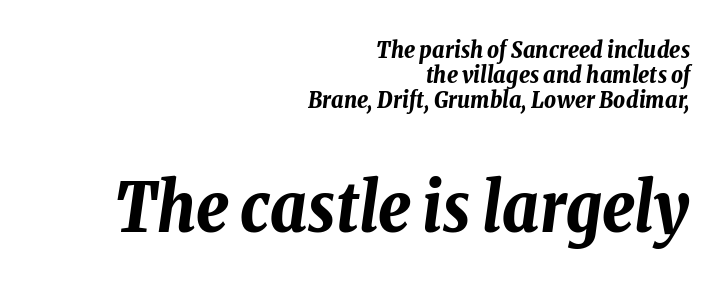
The image shows 68 px bold, condensed type, italic (leaning right); set right-aligned, tight line spacing (1.09x), normal letter spacing, not underlined; the second (bottom) block is 2.96x larger; low stroke contrast and a medium x-height.
